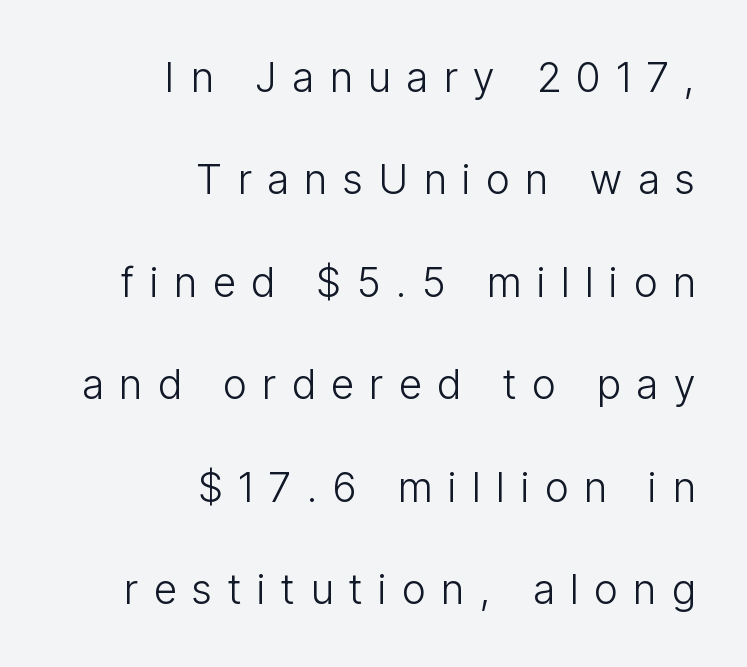
The image shows 41 px light, condensed sans-serif type, upright; set right-aligned, loose line spacing (2.5x), unusually wide letter spacing (+0.39 em), not underlined; low stroke contrast and a medium x-height.
